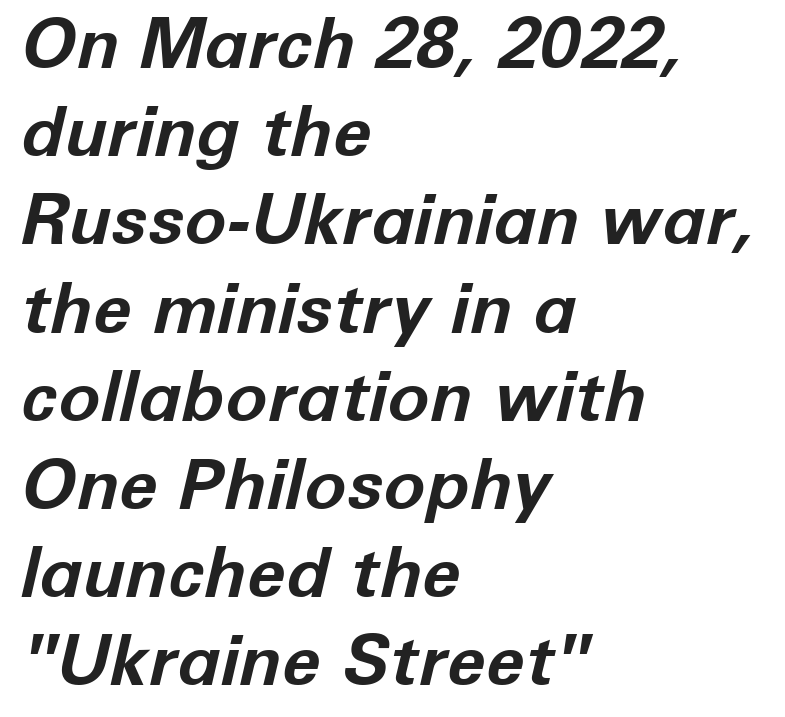
Normally led — the rows are evenly, conventionally spaced. Inter-character spacing is left at the font's built-in metrics. You can tell it's italic because the verticals aren't actually vertical. Notice how thick the strokes are: this is what a full bold looks like. Visually the block forms a straight wall on the left and a jagged coastline on the right.
